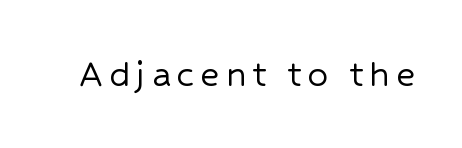
A typesetter would mark this as roman, not italic. Character widths vary here, with narrow letters taking less room than wide ones. The baseline area is clear. The typeface chosen for these lines omits serifs.
